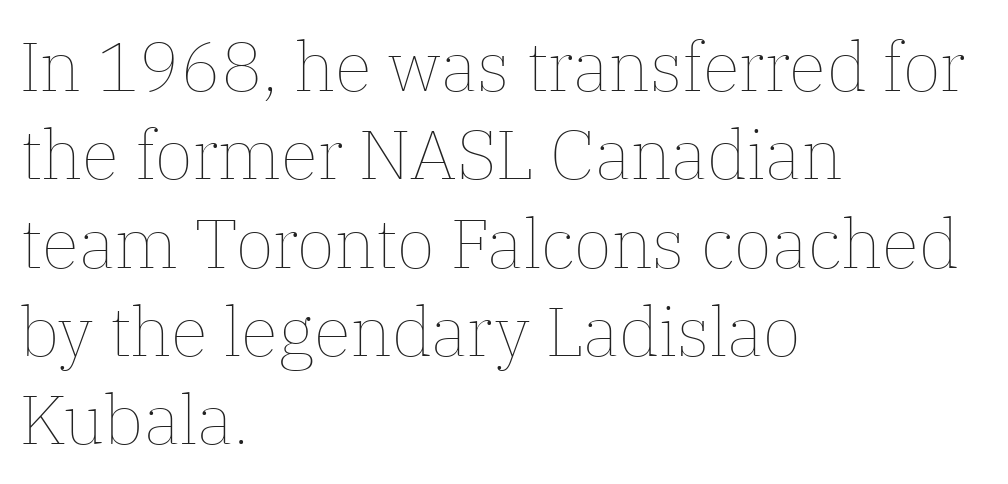
Q: Is the text bold? A: No.
Q: Is the text italic (slanted)? A: No, it is upright.
Q: Is the text underlined? A: No.
Q: How is the paragraph aligned? A: Left-aligned.
Q: Is the spacing between letters normal or unusually wide? A: Normal.
Q: Is the spacing between lines tight, normal or loose? A: Normal.
Q: Width (condensed, normal, or wide)? A: Normal.
Q: Stroke contrast? A: Low.
Q: x-height? A: Medium.
Q: Monospaced? A: No.
